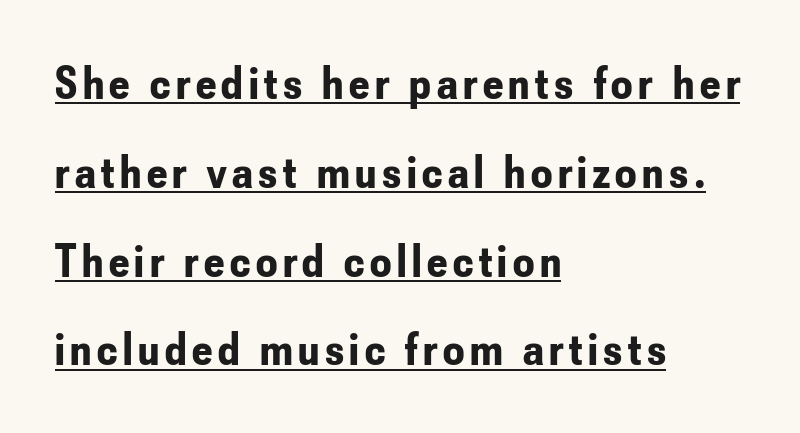
The image shows 47 px bold, condensed sans-serif type, upright; set left-aligned, line spacing 1.89x, underlined; low stroke contrast and a small x-height.
